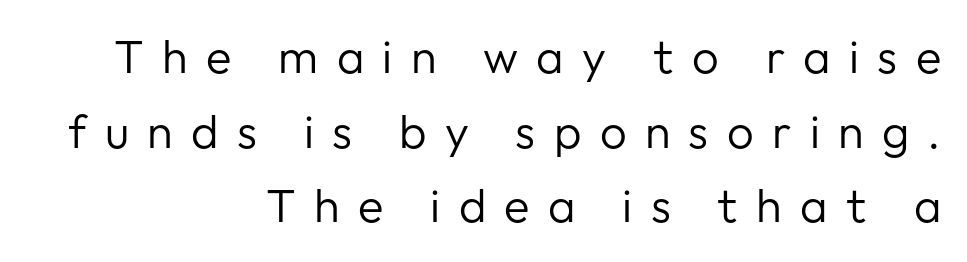
{"serif": "no", "italic": "no", "bold": "no", "weight": "regular", "width": "normal", "stroke_contrast": "low", "x_height": "medium", "monospaced": "no", "underline": "no", "align": "right", "line_spacing": "normal", "line_spacing_ratio": 1.59, "letter_spacing": "wide", "letter_spacing_em": 0.39, "glyph_px": 47}
